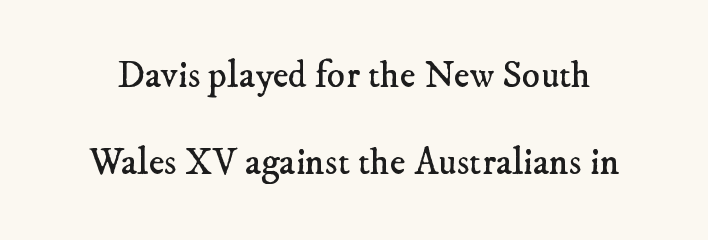
The image shows 38 px regular-weight serif type; set loose line spacing (2.29x), normal letter spacing, not underlined; low stroke contrast and a small x-height.
